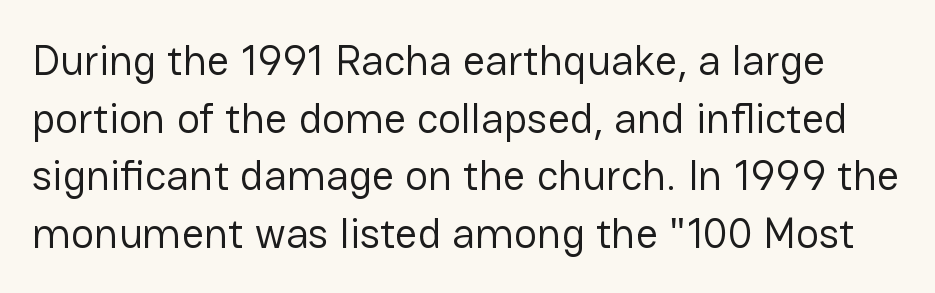
{"serif": "no", "italic": "no", "bold": "no", "weight": "regular", "width": "normal", "stroke_contrast": "low", "x_height": "medium", "monospaced": "no", "underline": "no", "line_spacing": "normal", "line_spacing_ratio": 1.34, "letter_spacing": "normal", "letter_spacing_em": 0.0, "glyph_px": 43}
